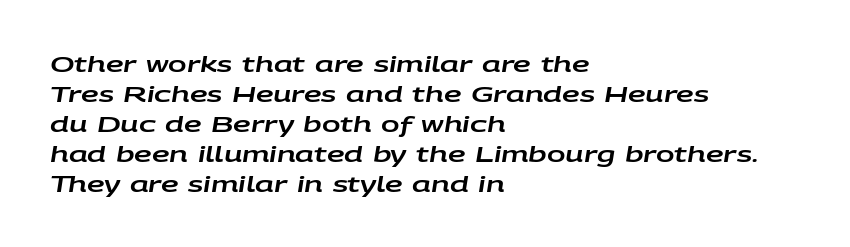
The image shows 22 px text type, italic (leaning right); set left-aligned, normal line spacing (1.36x), normal letter spacing, not underlined.
